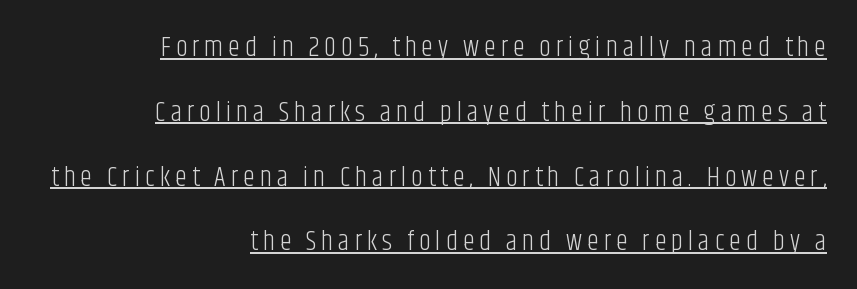
The image shows 27 px text type, upright; set right-aligned, loose line spacing (2.4x), underlined.
